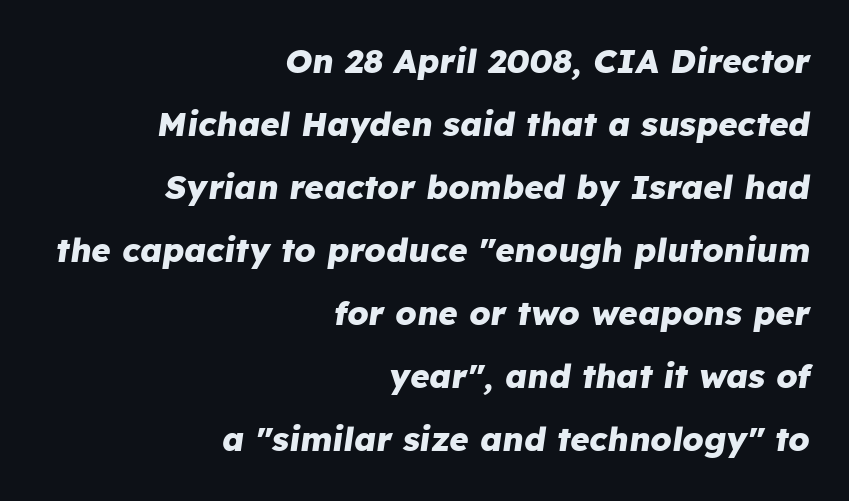
{"italic": "yes", "lean": "right", "slant_degrees": 8, "bold": "yes", "weight": "heavy", "width": "normal", "stroke_contrast": "low", "x_height": "medium", "monospaced": "no", "underline": "no", "align": "right", "line_spacing": "loose", "line_spacing_ratio": 1.91, "letter_spacing": "normal", "letter_spacing_em": 0.0, "glyph_px": 33}
